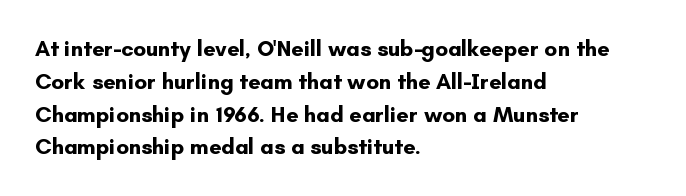
The image shows 22 px bold type, upright; set left-aligned, normal line spacing (1.49x), normal letter spacing, not underlined.
